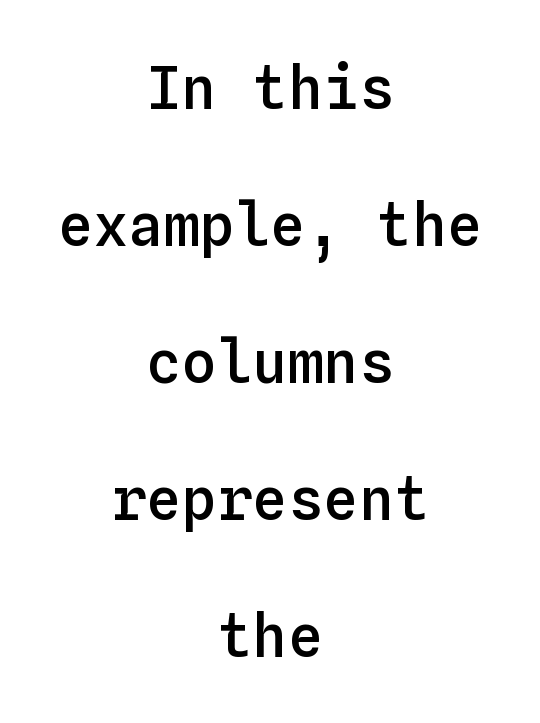
Short and long lines alike share a common midpoint. Look at the stroke-to-counter ratio: somewhat heavy, a semibold. Posture: upright roman. Each letter, wide or thin by design, is forced into the same width here. This sample uses plain, unmodified letter spacing. Widely set lines give the paragraph a tall, airy silhouette.
